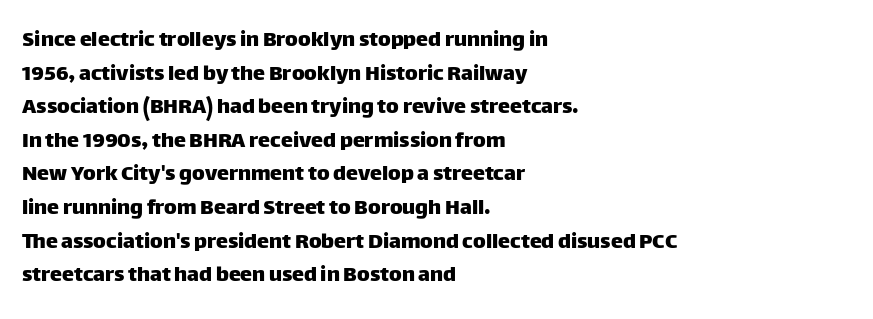
Leading matches the norm, producing a regular column. Every stem runs plumb, perpendicular to the baseline. Underline: absent. In CSS terms this would be text-align: left. Here the glyphs are tracked normally, forming tight word shapes.
